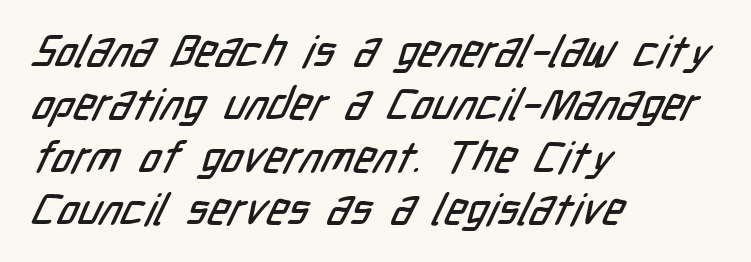
The image shows 44 px condensed sans-serif type; set left-aligned, line spacing 1.2x, normal letter spacing, not underlined; low stroke contrast and a medium x-height.
